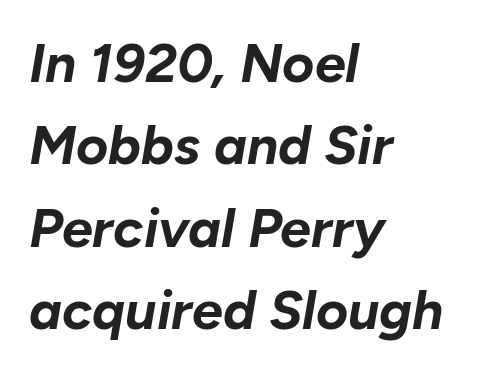
{"italic": "yes", "lean": "right", "slant_degrees": 10, "bold": "yes", "weight": "bold", "width": "normal", "stroke_contrast": "low", "x_height": "medium", "monospaced": "no", "underline": "no", "align": "left", "line_spacing": "normal", "line_spacing_ratio": 1.5, "letter_spacing": "normal", "letter_spacing_em": 0.0, "glyph_px": 55}
